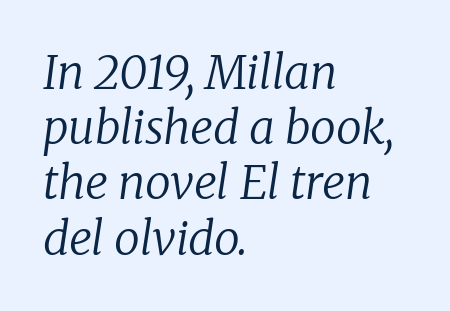
The image shows 46 px regular-weight serif type, italic (leaning right); set left-aligned, line spacing 1.2x, normal letter spacing, not underlined; low stroke contrast and a medium x-height.
